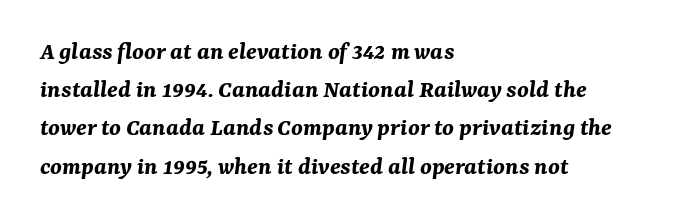
Q: Is the text bold? A: Yes.
Q: Is the text italic (slanted)? A: Yes, it leans right by about 7 degrees.
Q: Is the text underlined? A: No.
Q: How is the paragraph aligned? A: Left-aligned.
Q: Is the spacing between letters normal or unusually wide? A: Normal.
Q: Is the spacing between lines tight, normal or loose? A: Normal.
